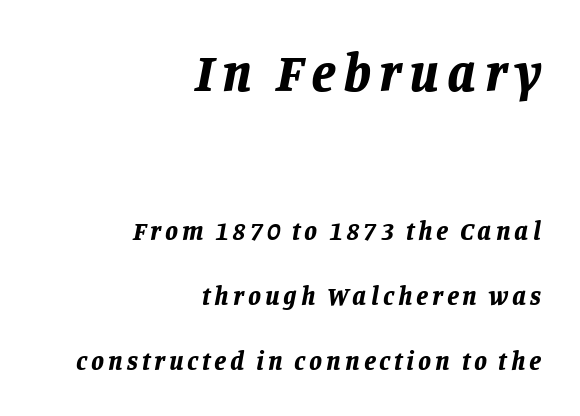
Q: Is the text bold? A: Yes.
Q: Is the text italic (slanted)? A: Yes, it leans right by about 11 degrees.
Q: Is the text underlined? A: No.
Q: How is the paragraph aligned? A: Right-aligned.
Q: Is the spacing between lines tight, normal or loose? A: Loose.
Q: Which block of text is set in a larger size, the first (top) or the second (bottom)? A: The first (top) one.
Q: Width (condensed, normal, or wide)? A: Normal.
Q: Stroke contrast? A: Low.
Q: x-height? A: Large.
Q: Monospaced? A: No.
